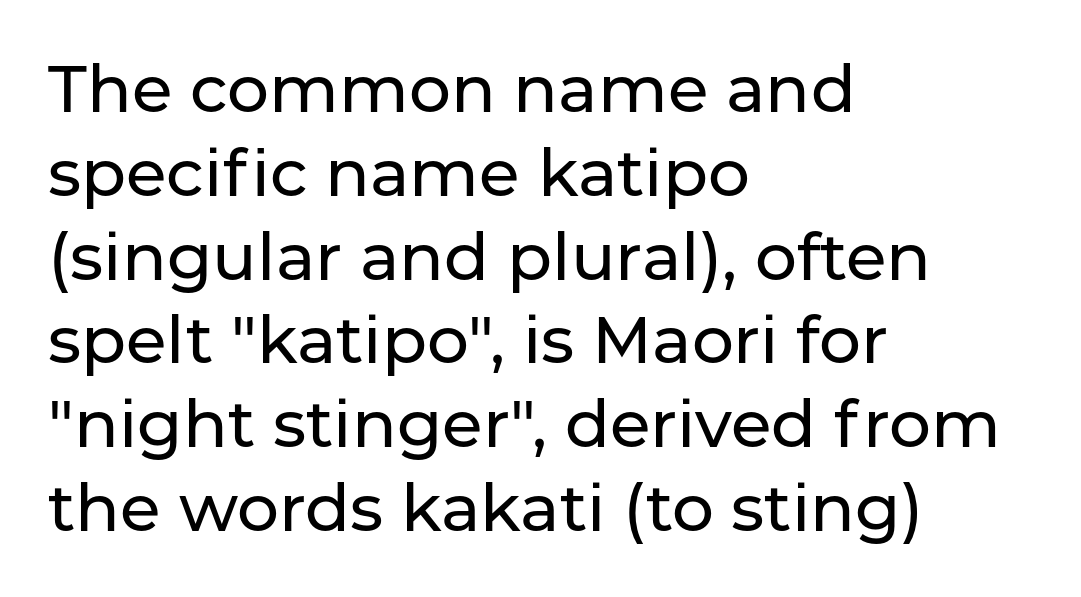
Q: Is the text italic (slanted)? A: No, it is upright.
Q: Is the typeface a serif or a sans-serif typeface? A: Sans-serif.
Q: Is the text underlined? A: No.
Q: How is the paragraph aligned? A: Left-aligned.
Q: Is the spacing between letters normal or unusually wide? A: Normal.
Q: Is the spacing between lines tight, normal or loose? A: Normal.
Q: Width (condensed, normal, or wide)? A: Normal.
Q: Stroke contrast? A: Low.
Q: x-height? A: Medium.
Q: Monospaced? A: No.
